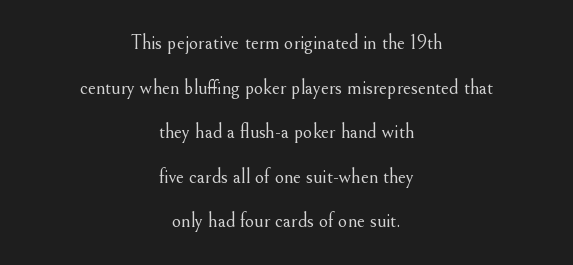
Q: Is the text bold? A: No.
Q: Is the text italic (slanted)? A: No, it is upright.
Q: Is the text underlined? A: No.
Q: How is the paragraph aligned? A: Centered.
Q: Is the spacing between letters normal or unusually wide? A: Normal.
Q: Is the spacing between lines tight, normal or loose? A: Loose.
